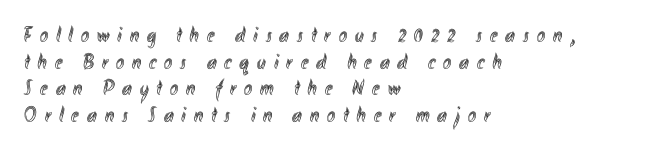
The image shows 22 px text type; set left-aligned, line spacing 1.21x, unusually wide letter spacing (+0.36 em), not underlined.
